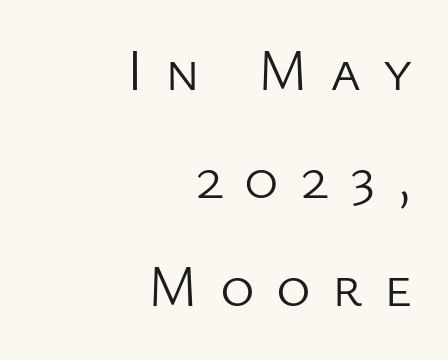
Q: Is the text bold? A: No.
Q: Is the text italic (slanted)? A: No, it is upright.
Q: Is the typeface a serif or a sans-serif typeface? A: Sans-serif.
Q: Is the text underlined? A: No.
Q: How is the paragraph aligned? A: Right-aligned.
Q: Is the spacing between letters normal or unusually wide? A: Unusually wide.
Q: Width (condensed, normal, or wide)? A: Normal.
Q: Stroke contrast? A: Low.
Q: x-height? A: Medium.
Q: Monospaced? A: No.
